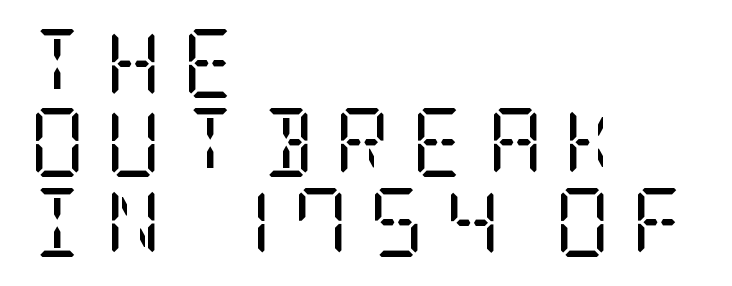
Q: Is the text bold? A: No.
Q: Is the text italic (slanted)? A: No, it is upright.
Q: Is the typeface a serif or a sans-serif typeface? A: Serif.
Q: Is the text underlined? A: No.
Q: How is the paragraph aligned? A: Left-aligned.
Q: Is the spacing between letters normal or unusually wide? A: Unusually wide.
Q: Is the spacing between lines tight, normal or loose? A: Tight.
Q: Width (condensed, normal, or wide)? A: Condensed.
Q: Stroke contrast? A: Low.
Q: x-height? A: Large.
